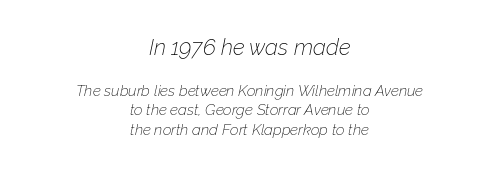
The image shows 22 px text type, italic (leaning right); set centered, normal line spacing (1.32x), normal letter spacing, not underlined; the first (top) block is 1.47x larger.
